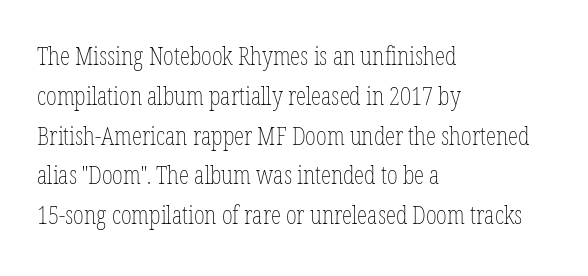
{"italic": "no", "bold": "no", "underline": "no", "align": "left", "line_spacing": "normal", "line_spacing_ratio": 1.53, "letter_spacing": "normal", "letter_spacing_em": 0.0, "glyph_px": 26}
